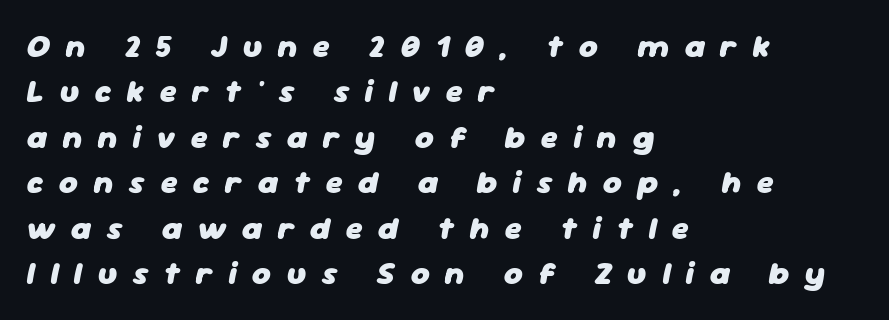
The image shows 32 px heavy type, italic (leaning right); set left-aligned, normal line spacing (1.42x), unusually wide letter spacing (+0.48 em), not underlined; low stroke contrast and a medium x-height.
